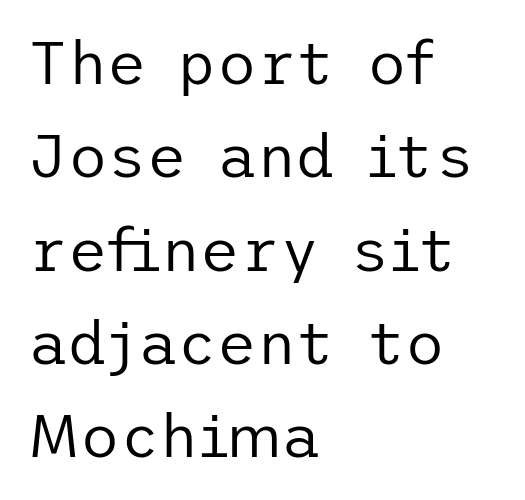
{"serif": "no", "italic": "no", "bold": "no", "weight": "regular", "width": "normal", "stroke_contrast": "low", "x_height": "medium", "underline": "no", "align": "left", "line_spacing": "normal", "line_spacing_ratio": 1.53, "letter_spacing": "normal", "letter_spacing_em": 0.0, "glyph_px": 61}
